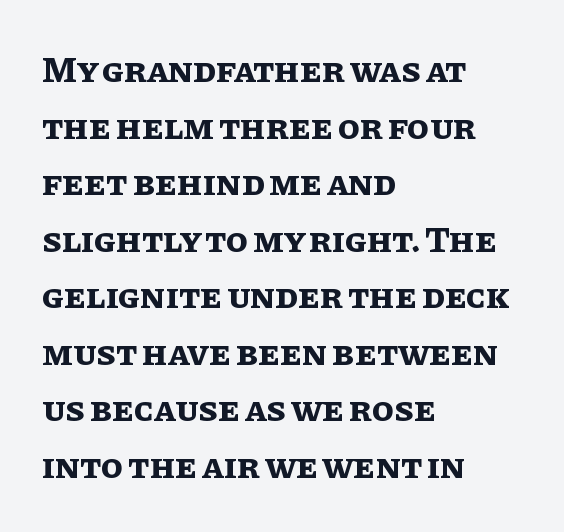
The face used here is proportionally spaced, like ordinary book or web type. This rendering leaves character spacing at its baseline value. Does the leading feel generous? No, just average. These lines stack with their left ends in a neat column. Heavy, bold letterforms. Upright lettering throughout.
